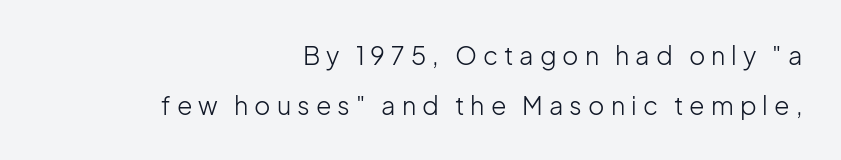
The image shows 25 px text type, upright; set right-aligned, loose line spacing (1.99x), unusually wide letter spacing (+0.24 em), not underlined.
